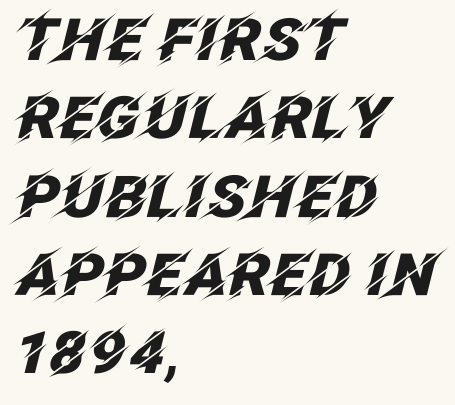
Q: Is the text bold? A: Yes.
Q: Is the text italic (slanted)? A: Yes, it leans right by about 12 degrees.
Q: Is the text underlined? A: No.
Q: How is the paragraph aligned? A: Left-aligned.
Q: Is the spacing between letters normal or unusually wide? A: Normal.
Q: Is the spacing between lines tight, normal or loose? A: Normal.
Q: Width (condensed, normal, or wide)? A: Normal.
Q: Stroke contrast? A: Low.
Q: x-height? A: Large.
Q: Monospaced? A: No.
